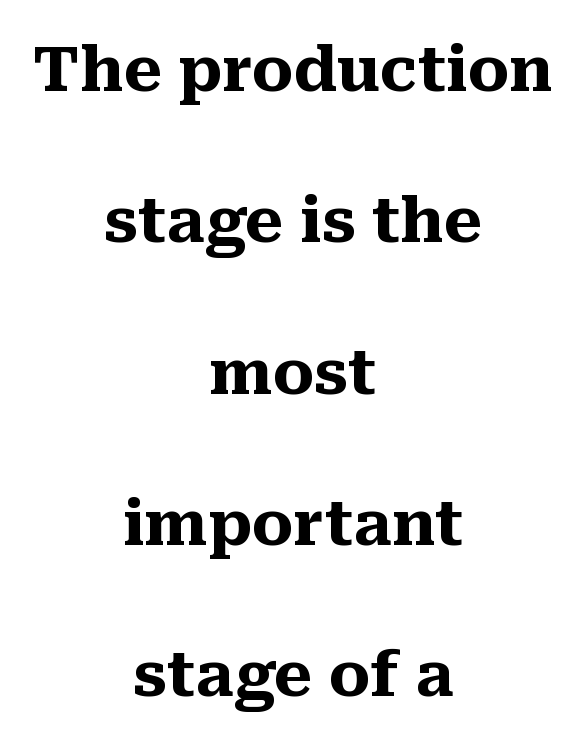
The image shows 62 px heavy serif type, upright; set centered, loose line spacing (2.44x), normal letter spacing, not underlined; medium stroke contrast and a medium x-height.
